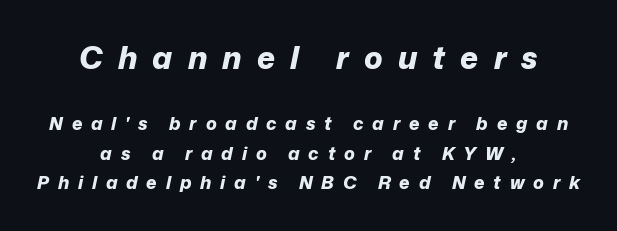
Q: Is the text bold? A: Yes.
Q: Is the text italic (slanted)? A: Yes, it leans right by about 12 degrees.
Q: Is the text underlined? A: No.
Q: How is the paragraph aligned? A: Centered.
Q: Is the spacing between letters normal or unusually wide? A: Unusually wide.
Q: Is the spacing between lines tight, normal or loose? A: Normal.
Q: Which block of text is set in a larger size, the first (top) or the second (bottom)? A: The first (top) one.
Q: Width (condensed, normal, or wide)? A: Normal.
Q: Stroke contrast? A: Low.
Q: x-height? A: Medium.
Q: Monospaced? A: No.
